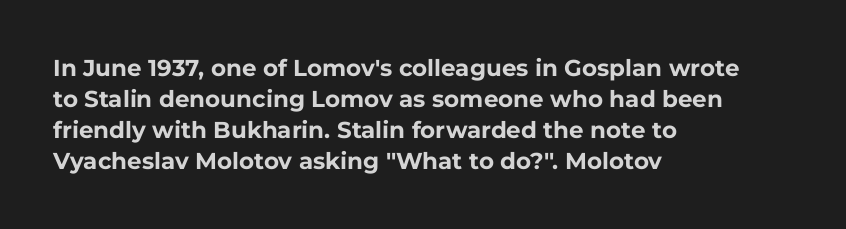
The image shows 23 px bold type, upright; set left-aligned, normal line spacing (1.35x), normal letter spacing, not underlined.
